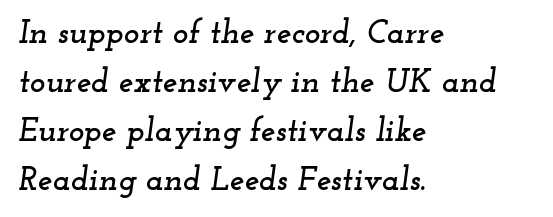
{"serif": "yes", "italic": "yes", "lean": "right", "slant_degrees": 12, "width": "wide", "stroke_contrast": "low", "x_height": "small", "monospaced": "no", "underline": "no", "align": "left", "line_spacing": "normal", "line_spacing_ratio": 1.48, "letter_spacing": "normal", "letter_spacing_em": 0.0, "glyph_px": 33}
